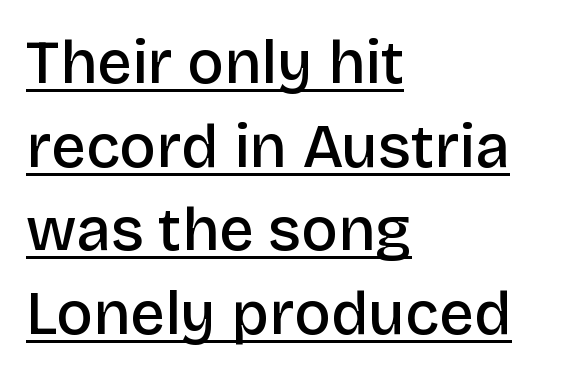
The image shows 61 px semibold sans-serif type, upright; set left-aligned, normal line spacing (1.37x), normal letter spacing, underlined; low stroke contrast and a large x-height.
